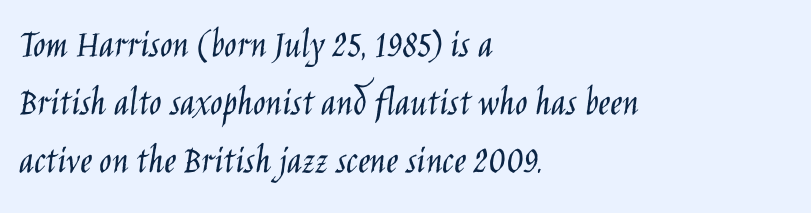
Q: Is the text bold? A: No.
Q: Is the text italic (slanted)? A: Yes.
Q: Is the typeface a serif or a sans-serif typeface? A: Sans-serif.
Q: Is the text underlined? A: No.
Q: How is the paragraph aligned? A: Left-aligned.
Q: Is the spacing between letters normal or unusually wide? A: Normal.
Q: Is the spacing between lines tight, normal or loose? A: Normal.
Q: Width (condensed, normal, or wide)? A: Condensed.
Q: Stroke contrast? A: Low.
Q: x-height? A: Large.
Q: Monospaced? A: No.
